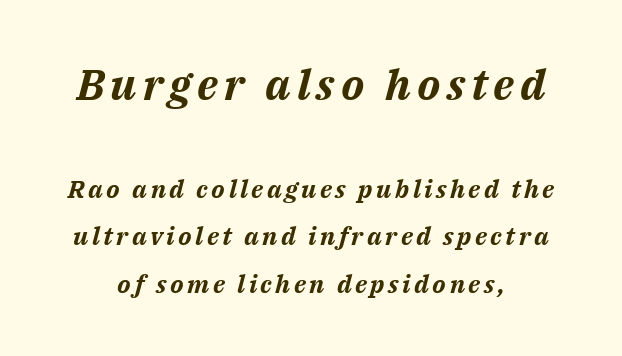
The image shows 43 px bold type, italic (leaning right); set loose line spacing (1.91x), not underlined; the first (top) block is 1.72x larger; medium stroke contrast and a medium x-height.
